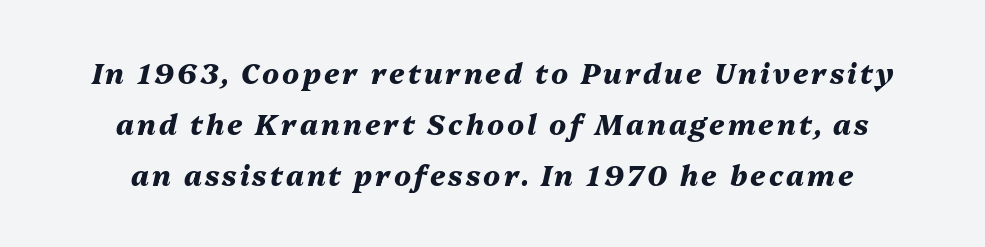
{"italic": "yes", "lean": "right", "slant_degrees": 13, "bold": "yes", "weight": "heavy", "width": "normal", "stroke_contrast": "medium", "x_height": "medium", "monospaced": "no", "underline": "no", "line_spacing_ratio": 1.83, "glyph_px": 28}
